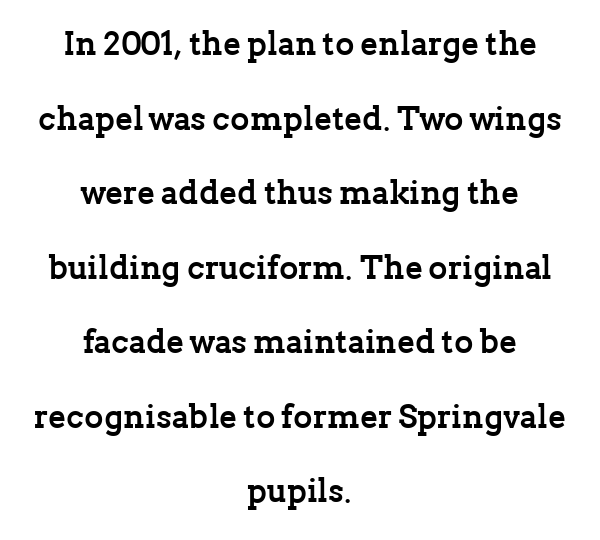
This sample has the flowing, uneven cadence of proportional lettering. What stands out about the letter spacing? Nothing — it is the standard amount. You'd pick this weight for a headline — it's a proper bold. The space directly below the letters is spotless. If you folded the block vertically in half, each line would mirror itself in length.
